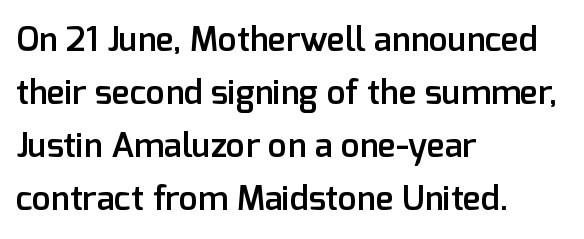
The image shows 34 px semibold sans-serif type, upright; set left-aligned, normal line spacing (1.56x), normal letter spacing, not underlined; low stroke contrast and a medium x-height.
